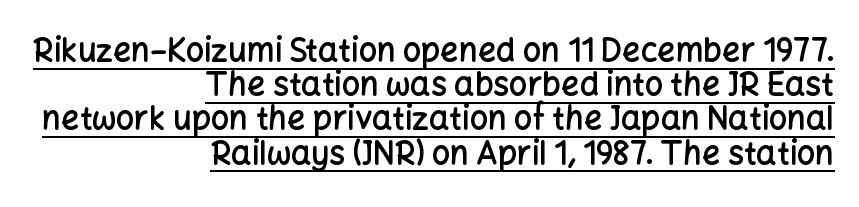
Regarding serifs, this sample does without them. Closely set lines give the paragraph a compact silhouette. Designer's note — italics off, roman on. This sample uses plain, unmodified letter spacing. The letters advance in unequal steps, a hallmark of proportional type. Compared with a flush-left layout, this one pins lines to the opposite, right side.
